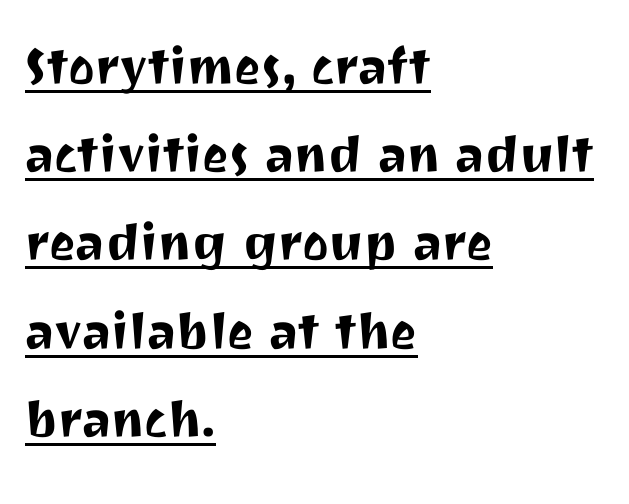
Q: Is the text italic (slanted)? A: No, it is upright.
Q: Is the typeface a serif or a sans-serif typeface? A: Sans-serif.
Q: Is the text underlined? A: Yes.
Q: How is the paragraph aligned? A: Left-aligned.
Q: Is the spacing between letters normal or unusually wide? A: Normal.
Q: Is the spacing between lines tight, normal or loose? A: Normal.
Q: Width (condensed, normal, or wide)? A: Normal.
Q: Stroke contrast? A: Medium.
Q: x-height? A: Medium.
Q: Monospaced? A: No.
